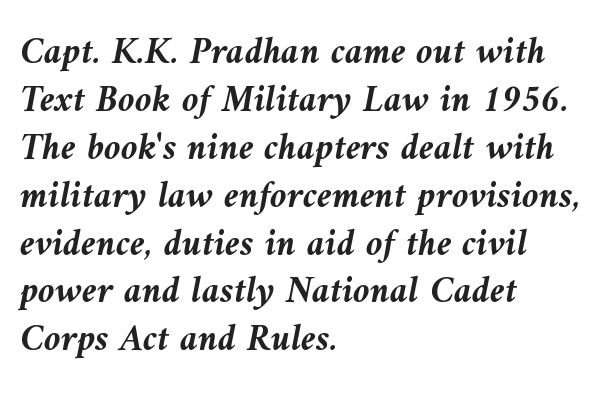
This rendering uses left alignment, leaving the right contour irregular. This rendering leaves character spacing at its baseline value. The rows are spaced the way most documents space them. The face used here is proportionally spaced, like ordinary book or web type. Each glyph is drawn with heavy, bold strokes. Nobody drew a line under any word here.
